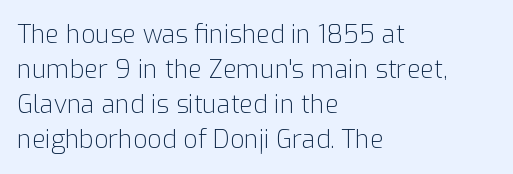
The image shows 25 px text type, upright; set left-aligned, normal line spacing (1.4x), normal letter spacing, not underlined.
